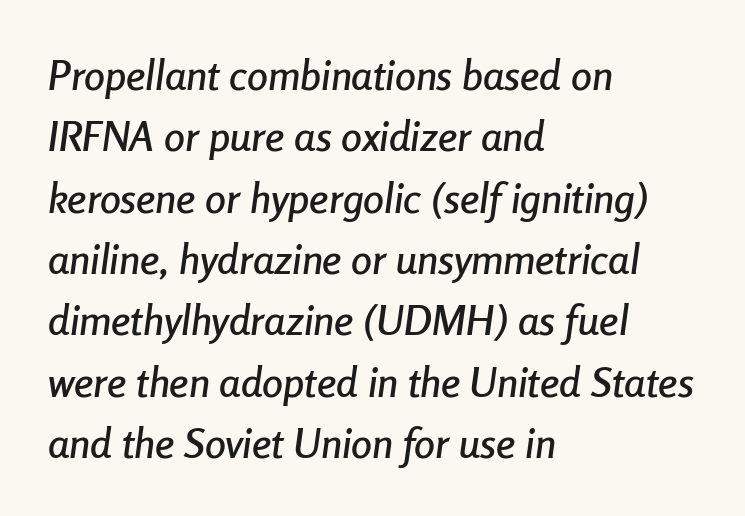
Q: Is the text italic (slanted)? A: Yes, it leans right by about 8 degrees.
Q: Is the text underlined? A: No.
Q: How is the paragraph aligned? A: Left-aligned.
Q: Is the spacing between letters normal or unusually wide? A: Normal.
Q: Is the spacing between lines tight, normal or loose? A: Normal.
Q: Width (condensed, normal, or wide)? A: Condensed.
Q: Stroke contrast? A: Low.
Q: x-height? A: Medium.
Q: Monospaced? A: No.
